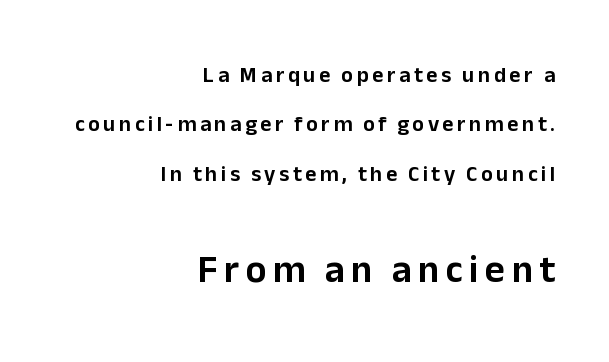
Layout note: lines flush right. The passage shown is typed in a proportional face where columns would drift. Compared with typical paragraphs, the rows here are farther apart. The composition opens small and finishes big. Quick note: not italic, upright. The words here are not underlined.
